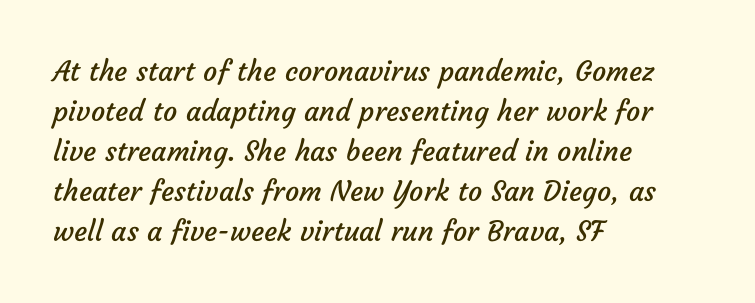
Characters follow at the spacing the type designer built in. These lines stack with their left ends in a neat column. Looks like regular typesetting: each glyph gets only the width it needs. Leading: standard. Classification — sans serif. This is not heavy type; no bold has been used.
